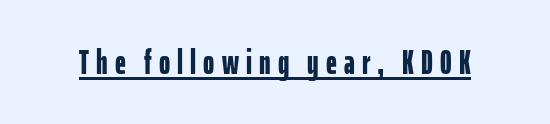
The image shows 34 px bold, condensed sans-serif type, upright; set unusually wide letter spacing (+0.21 em), underlined; low stroke contrast and a medium x-height.
